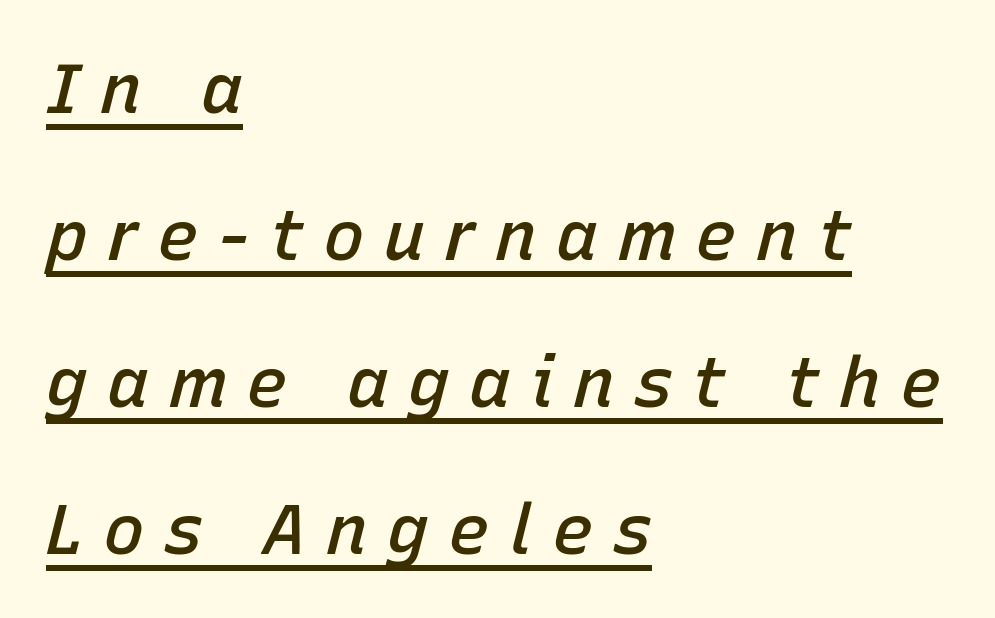
{"italic": "yes", "lean": "right", "slant_degrees": 15, "bold": "semi", "weight": "semibold", "width": "normal", "stroke_contrast": "low", "x_height": "medium", "monospaced": "no", "underline": "yes", "align": "left", "line_spacing": "loose", "line_spacing_ratio": 2.1, "letter_spacing": "wide", "letter_spacing_em": 0.27, "glyph_px": 70}
